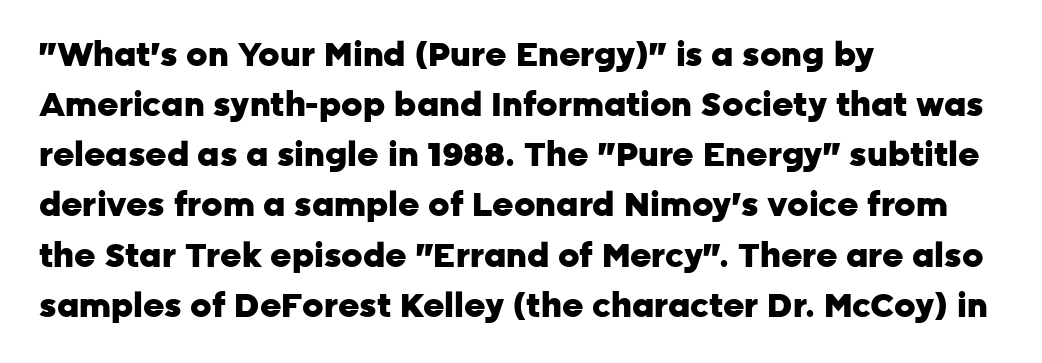
Q: Is the text bold? A: Yes.
Q: Is the text italic (slanted)? A: No, it is upright.
Q: Is the typeface a serif or a sans-serif typeface? A: Sans-serif.
Q: Is the text underlined? A: No.
Q: How is the paragraph aligned? A: Left-aligned.
Q: Is the spacing between letters normal or unusually wide? A: Normal.
Q: Is the spacing between lines tight, normal or loose? A: Normal.
Q: Width (condensed, normal, or wide)? A: Normal.
Q: Stroke contrast? A: Low.
Q: x-height? A: Medium.
Q: Monospaced? A: No.
